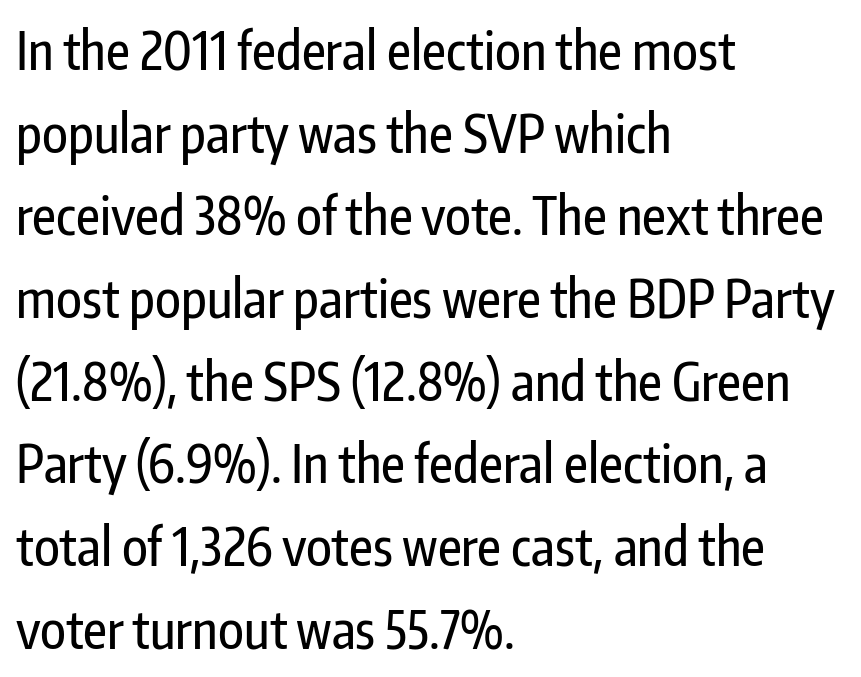
{"serif": "no", "italic": "no", "width": "condensed", "stroke_contrast": "low", "x_height": "medium", "monospaced": "no", "underline": "no", "align": "left", "line_spacing": "normal", "line_spacing_ratio": 1.59, "letter_spacing": "normal", "letter_spacing_em": 0.0, "glyph_px": 52}
